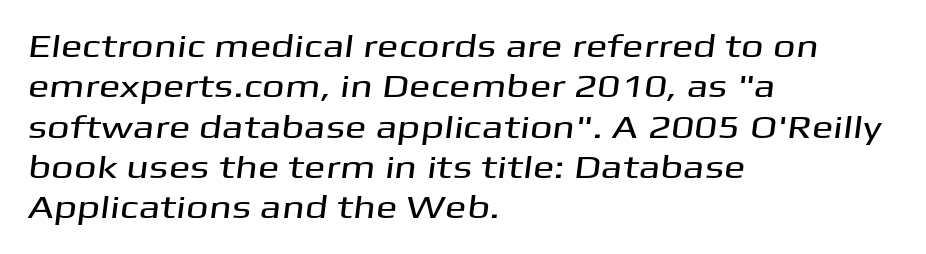
The image shows 32 px wide sans-serif type; set left-aligned, normal line spacing (1.26x), normal letter spacing, not underlined; medium stroke contrast and a medium x-height.
